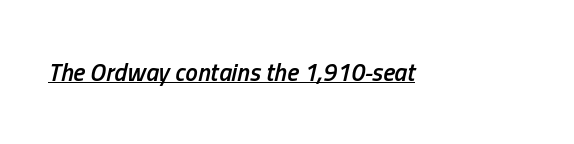
{"italic": "yes", "lean": "right", "slant_degrees": 13, "bold": "semi", "underline": "yes", "letter_spacing": "normal", "letter_spacing_em": 0.0, "glyph_px": 25}
